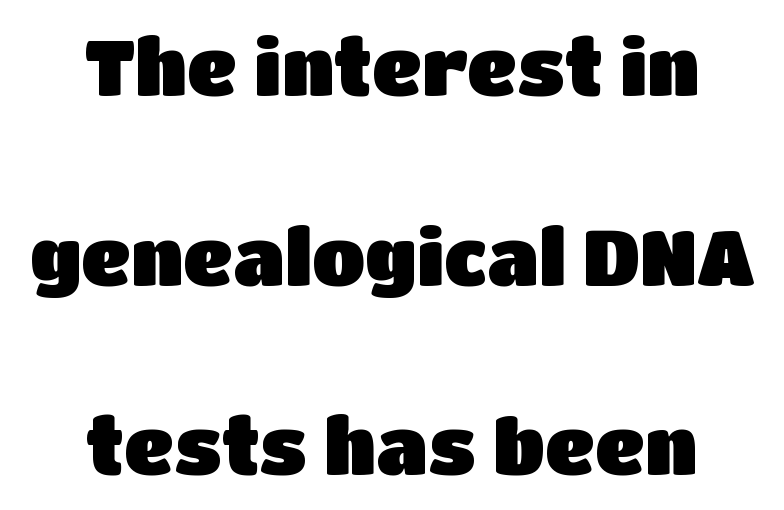
{"serif": "no", "italic": "no", "width": "normal", "stroke_contrast": "low", "x_height": "large", "monospaced": "no", "underline": "no", "align": "center", "line_spacing": "loose", "line_spacing_ratio": 2.43, "letter_spacing": "normal", "letter_spacing_em": 0.0, "glyph_px": 78}
